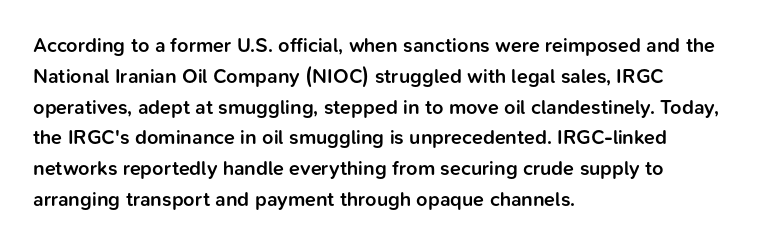
Strokes here are thickened, but only to semibold level. Successive baselines arrive at the customary interval. The axis of the letterforms is exactly vertical. Anything drawn beneath the words? Only blank space. Which margin do the lines hug? The left one — the right edge is uneven. This rendering leaves character spacing at its baseline value.
